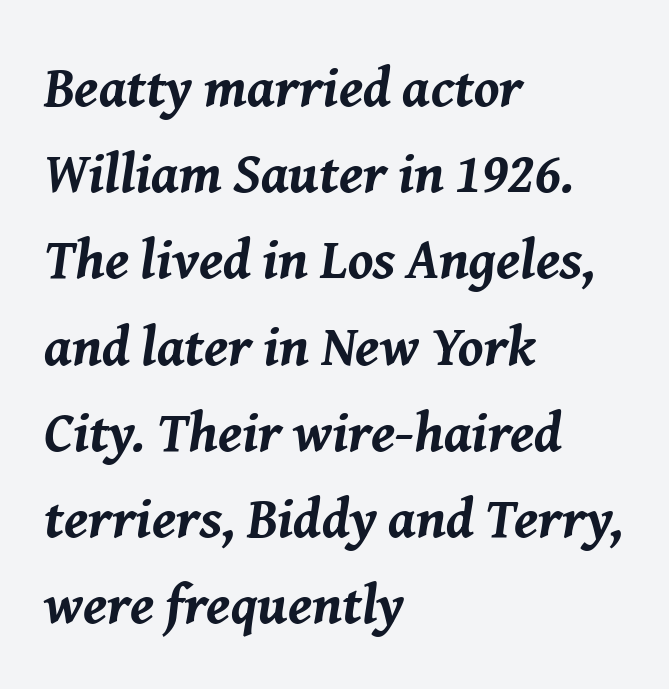
{"italic": "yes", "lean": "right", "slant_degrees": 8, "bold": "yes", "weight": "bold", "width": "normal", "stroke_contrast": "medium", "x_height": "medium", "monospaced": "no", "underline": "no", "align": "left", "line_spacing": "normal", "line_spacing_ratio": 1.54, "letter_spacing": "normal", "letter_spacing_em": 0.0, "glyph_px": 56}
